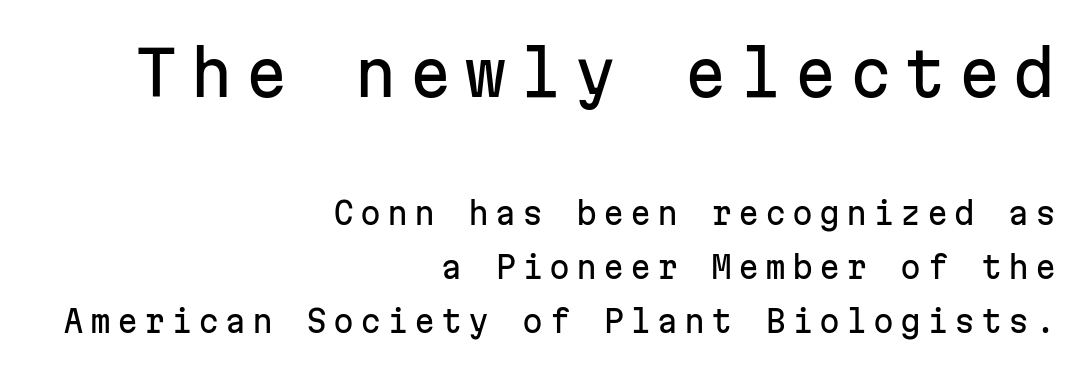
These lines were composed using upright roman letters. Scale decreases going downward across the two blocks. This sample uses expanded letter spacing, leaving extra air between glyphs. The characters display no serif detailing; their extremities are plain. Letters rest on an invisible, unmarked baseline.
